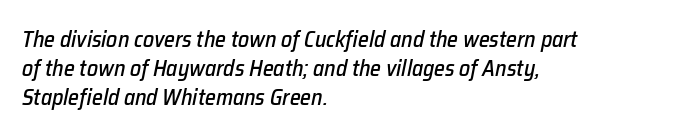
{"italic": "yes", "lean": "right", "slant_degrees": 12, "underline": "no", "align": "left", "line_spacing": "normal", "line_spacing_ratio": 1.32, "letter_spacing": "normal", "letter_spacing_em": 0.0, "glyph_px": 22}
